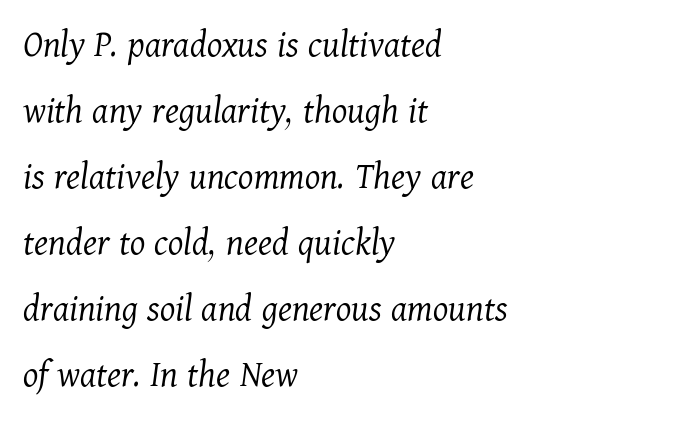
Q: Is the text bold? A: No.
Q: Is the text italic (slanted)? A: Yes, it leans right by about 11 degrees.
Q: Is the typeface a serif or a sans-serif typeface? A: Serif.
Q: Is the text underlined? A: No.
Q: How is the paragraph aligned? A: Left-aligned.
Q: Is the spacing between letters normal or unusually wide? A: Normal.
Q: Is the spacing between lines tight, normal or loose? A: Normal.
Q: Width (condensed, normal, or wide)? A: Normal.
Q: Stroke contrast? A: Medium.
Q: x-height? A: Medium.
Q: Monospaced? A: No.
